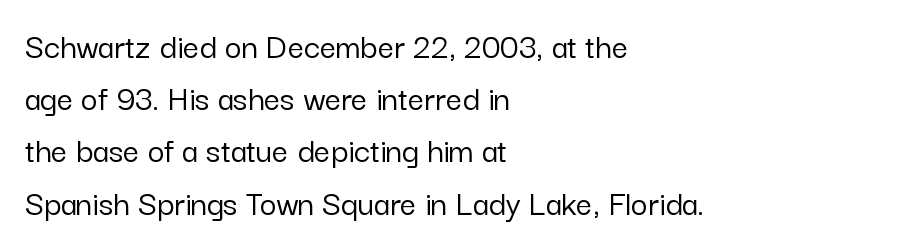
{"serif": "no", "italic": "no", "width": "normal", "stroke_contrast": "low", "x_height": "medium", "monospaced": "no", "underline": "no", "align": "left", "line_spacing": "normal", "line_spacing_ratio": 1.45, "letter_spacing": "normal", "letter_spacing_em": 0.0, "glyph_px": 36}
